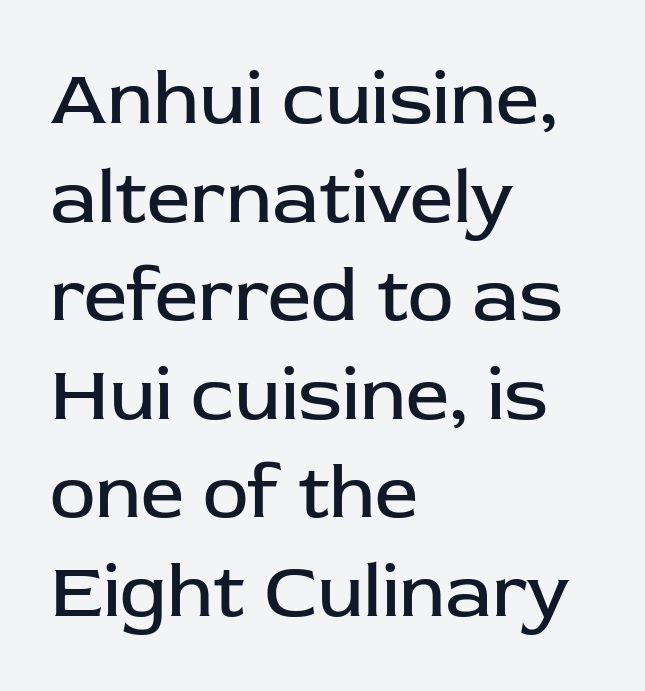
The image shows 77 px regular-weight sans-serif type, upright; set left-aligned, normal line spacing (1.28x), normal letter spacing, not underlined; low stroke contrast and a medium x-height.
